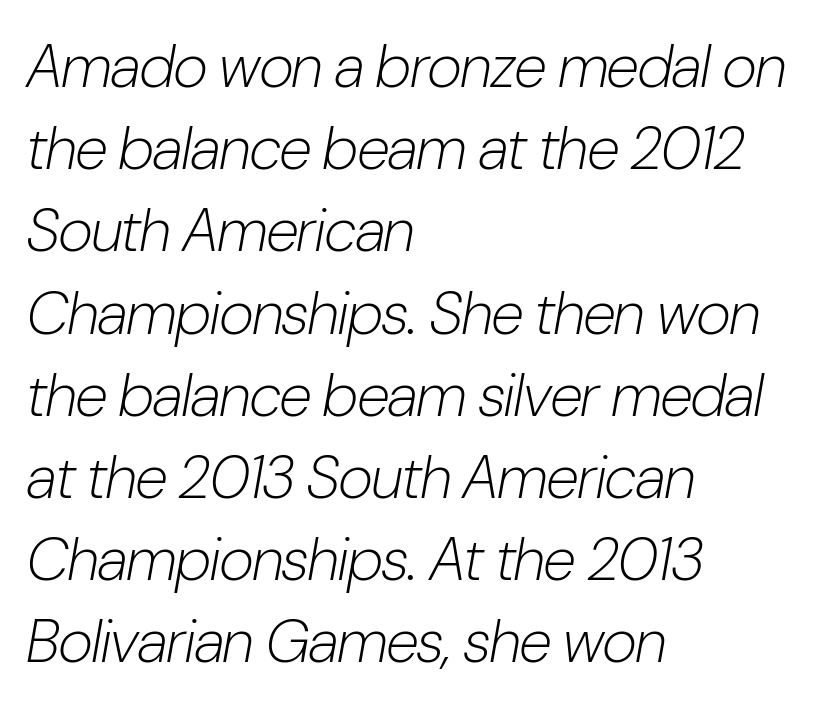
{"italic": "yes", "lean": "right", "slant_degrees": 10, "bold": "no", "weight": "light", "width": "condensed", "stroke_contrast": "low", "x_height": "medium", "monospaced": "no", "underline": "no", "align": "left", "line_spacing": "normal", "line_spacing_ratio": 1.37, "letter_spacing": "normal", "letter_spacing_em": 0.0, "glyph_px": 60}
